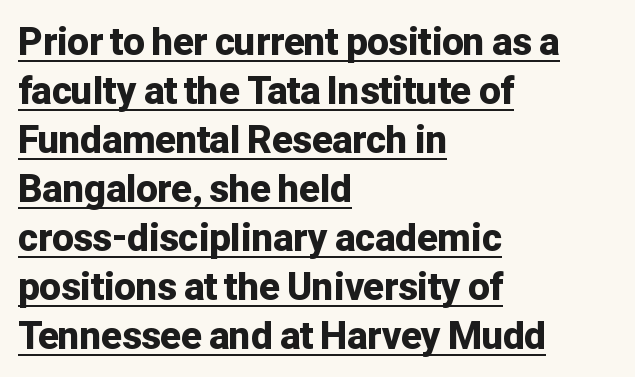
These characters rest on top of a visible drawn line. Tall strokes in this sample are plumb rather than angled. The ragged edge is on the right, which tells us the setting is flush left. The block of text has a typical density, with ordinary space between rows. Note the varied advance widths — an 'i' is clearly narrower than an 'm'.
